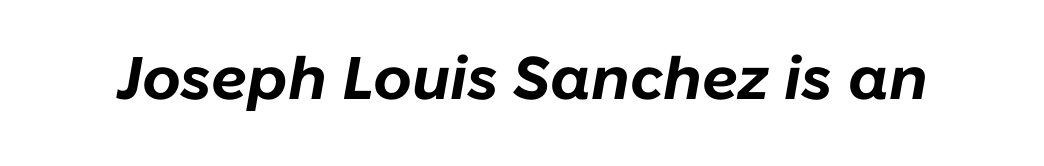
Tracking here is standard; glyphs follow each other at the usual distance. Weight check: bold — yes, fully. Descender tails drop into unmarked territory. This sample has the flowing, uneven cadence of proportional lettering. Notice how the stems are inclined rather than vertical — that's the hallmark of italics.
